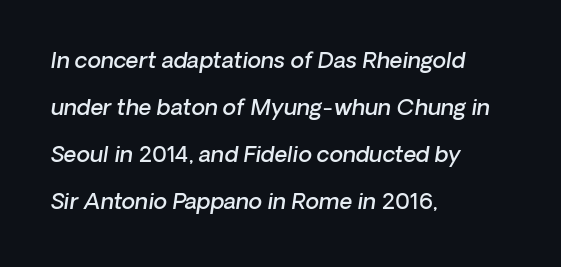
The image shows 22 px text type; set left-aligned, loose line spacing (2.14x), normal letter spacing, not underlined.
